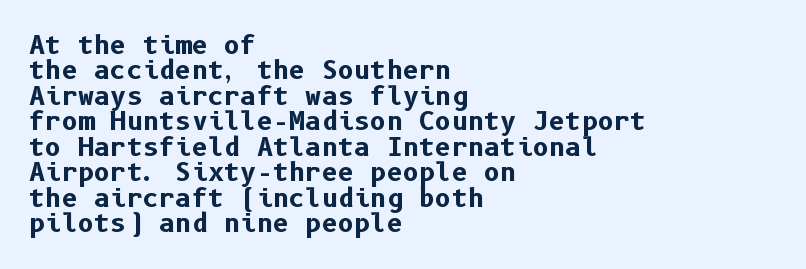
Q: Is the text bold? A: Yes.
Q: Is the text italic (slanted)? A: No, it is upright.
Q: Is the text underlined? A: No.
Q: How is the paragraph aligned? A: Left-aligned.
Q: Is the spacing between letters normal or unusually wide? A: Normal.
Q: Is the spacing between lines tight, normal or loose? A: Tight.
